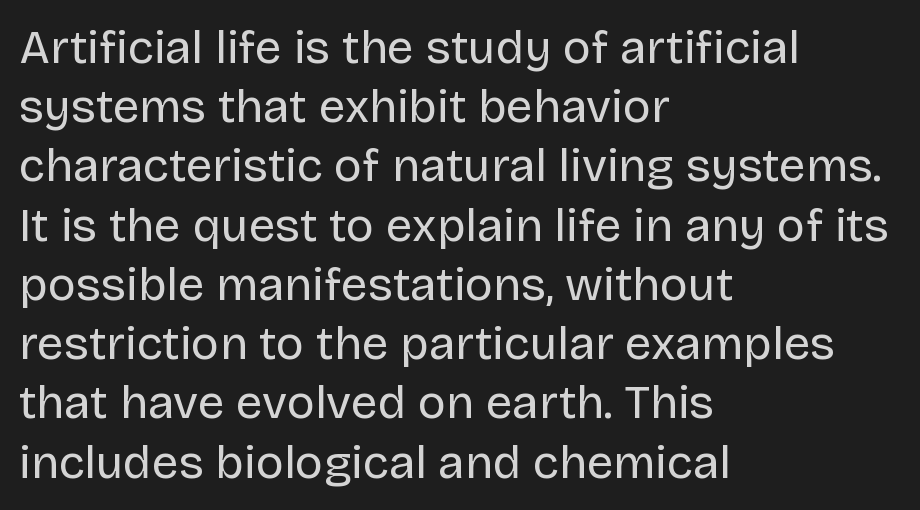
Q: Is the text bold? A: No.
Q: Is the text italic (slanted)? A: No, it is upright.
Q: Is the typeface a serif or a sans-serif typeface? A: Sans-serif.
Q: Is the text underlined? A: No.
Q: How is the paragraph aligned? A: Left-aligned.
Q: Is the spacing between letters normal or unusually wide? A: Normal.
Q: Is the spacing between lines tight, normal or loose? A: Normal.
Q: Width (condensed, normal, or wide)? A: Normal.
Q: Stroke contrast? A: Low.
Q: x-height? A: Large.
Q: Monospaced? A: No.
